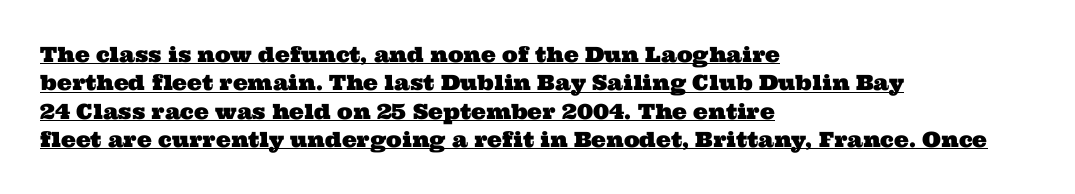
{"underline": "yes", "align": "left", "line_spacing": "normal", "line_spacing_ratio": 1.35, "letter_spacing": "normal", "letter_spacing_em": 0.0, "glyph_px": 21}
